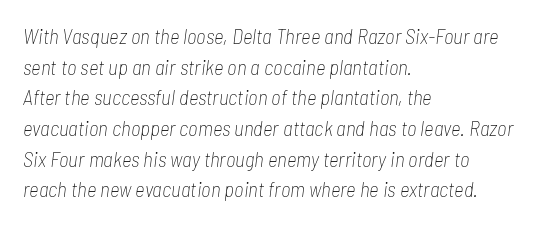
Q: Is the text bold? A: No.
Q: Is the text italic (slanted)? A: Yes, it leans right by about 7 degrees.
Q: Is the text underlined? A: No.
Q: How is the paragraph aligned? A: Left-aligned.
Q: Is the spacing between letters normal or unusually wide? A: Normal.
Q: Is the spacing between lines tight, normal or loose? A: Normal.
